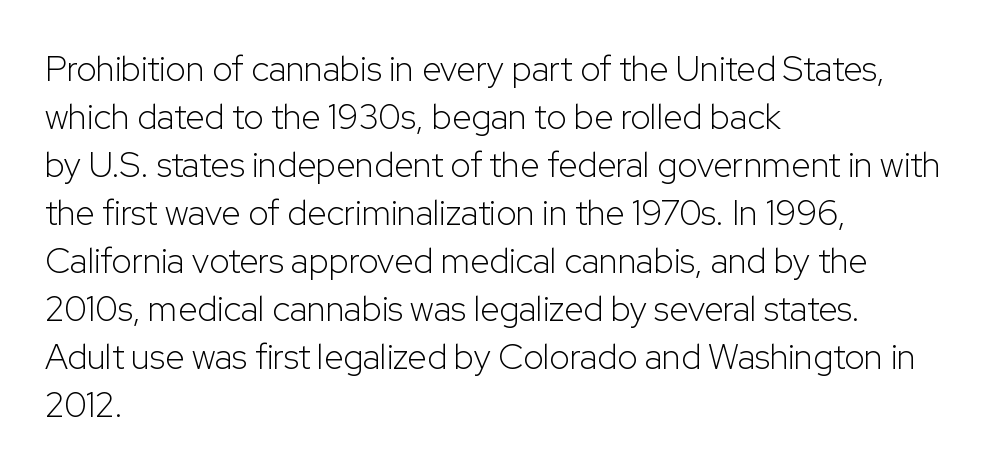
The letterforms sit shoulder to shoulder at normal distance. Notice how the stems are strictly vertical — no italics here. Decoration check: the copy has no underline. You could not count columns in this text — the font is proportionally spaced. Check where the strokes stop: nothing finishes them off — pure sans.
